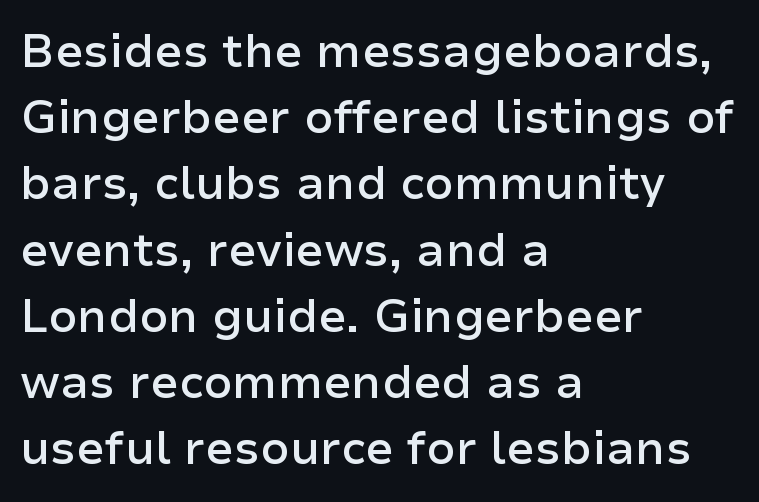
The image shows 46 px semibold sans-serif type, upright; set left-aligned, normal line spacing (1.44x), normal letter spacing, not underlined; low stroke contrast and a medium x-height.
